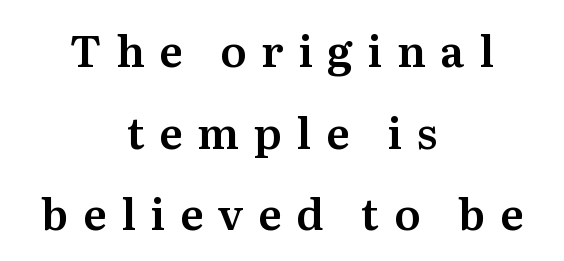
Q: Is the text italic (slanted)? A: No, it is upright.
Q: Is the typeface a serif or a sans-serif typeface? A: Serif.
Q: Is the text underlined? A: No.
Q: How is the paragraph aligned? A: Centered.
Q: Is the spacing between letters normal or unusually wide? A: Unusually wide.
Q: Is the spacing between lines tight, normal or loose? A: Loose.
Q: Width (condensed, normal, or wide)? A: Normal.
Q: Stroke contrast? A: Medium.
Q: x-height? A: Medium.
Q: Monospaced? A: No.
